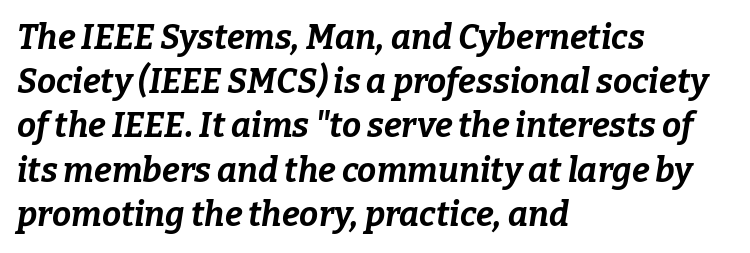
The image shows 34 px bold type, italic (leaning right); set left-aligned, normal line spacing (1.3x), normal letter spacing, not underlined; low stroke contrast and a medium x-height.
